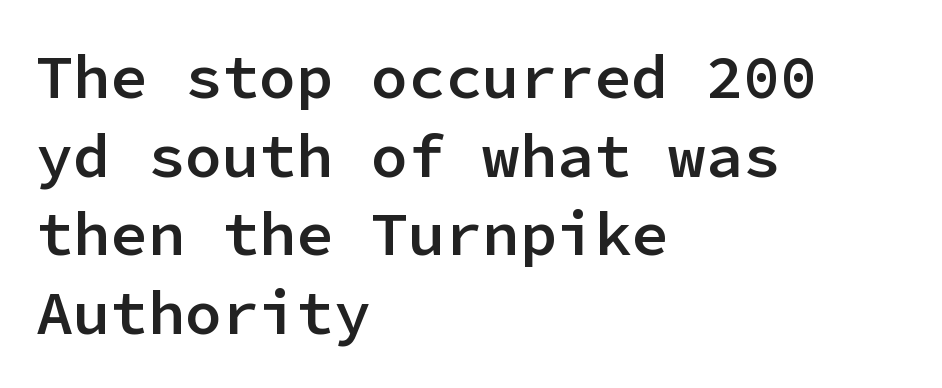
The image shows 62 px semibold sans-serif type, upright, monospaced; set left-aligned, normal line spacing (1.27x), normal letter spacing, not underlined; low stroke contrast and a medium x-height.
